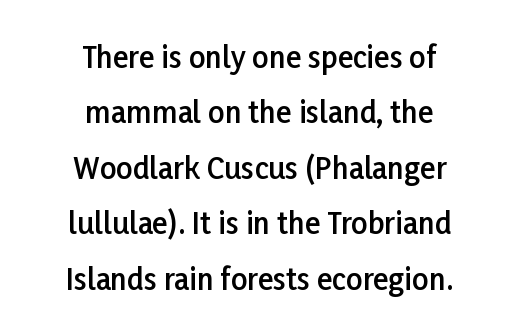
Semibold letterforms, between regular and bold. What kind of face is this? One without serifs — a sans. This sample trades compactness for vertical openness between lines. Students, note that the glyphs here touch the page at normal intervals.
